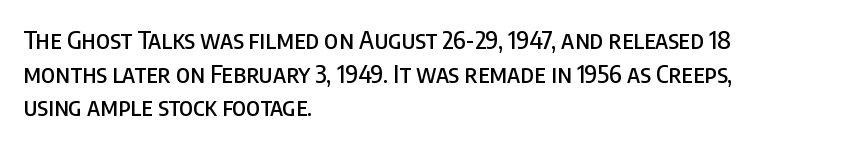
The image shows 25 px text type, upright; set left-aligned, normal line spacing (1.35x), normal letter spacing, not underlined.
